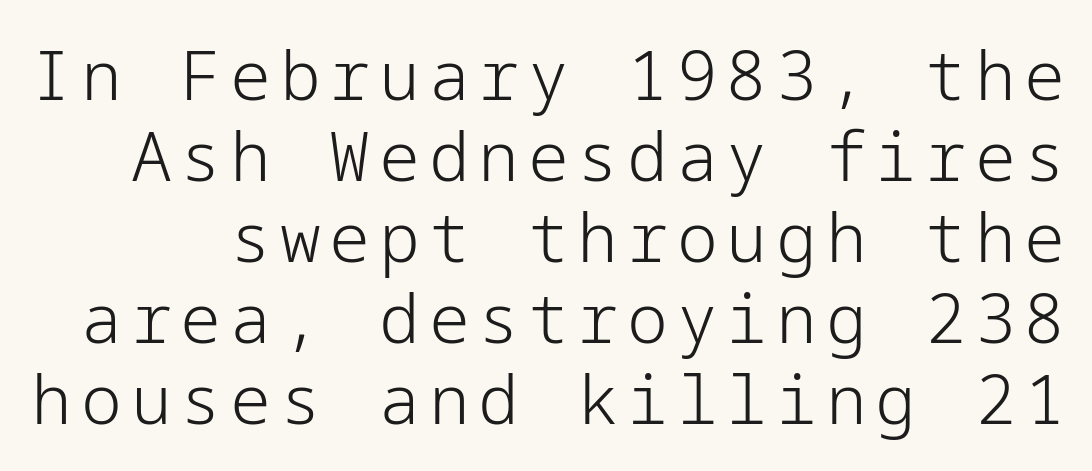
Q: Is the text bold? A: No.
Q: Is the text italic (slanted)? A: No, it is upright.
Q: Is the typeface a serif or a sans-serif typeface? A: Sans-serif.
Q: Is the text underlined? A: No.
Q: Width (condensed, normal, or wide)? A: Normal.
Q: Stroke contrast? A: Low.
Q: x-height? A: Medium.
